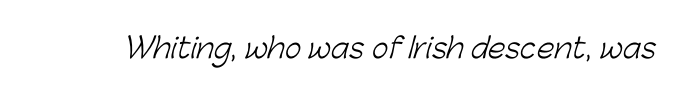
Q: Is the text bold? A: No.
Q: Is the typeface a serif or a sans-serif typeface? A: Sans-serif.
Q: Is the text underlined? A: No.
Q: Is the spacing between letters normal or unusually wide? A: Normal.
Q: Width (condensed, normal, or wide)? A: Normal.
Q: Stroke contrast? A: Low.
Q: x-height? A: Medium.
Q: Monospaced? A: No.
